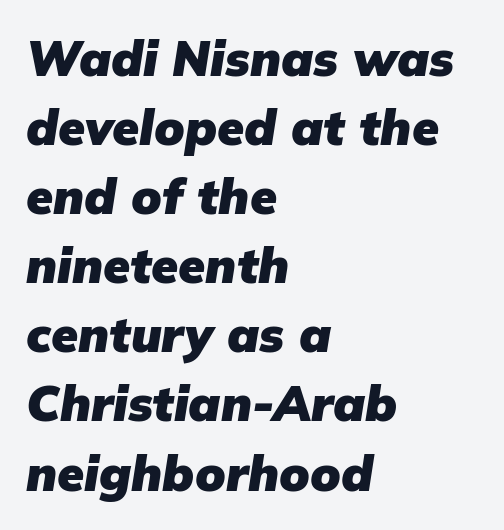
{"italic": "yes", "lean": "right", "slant_degrees": 9, "bold": "yes", "weight": "heavy", "width": "normal", "stroke_contrast": "low", "x_height": "medium", "monospaced": "no", "underline": "no", "align": "left", "line_spacing": "normal", "line_spacing_ratio": 1.41, "letter_spacing": "normal", "letter_spacing_em": 0.0, "glyph_px": 49}
